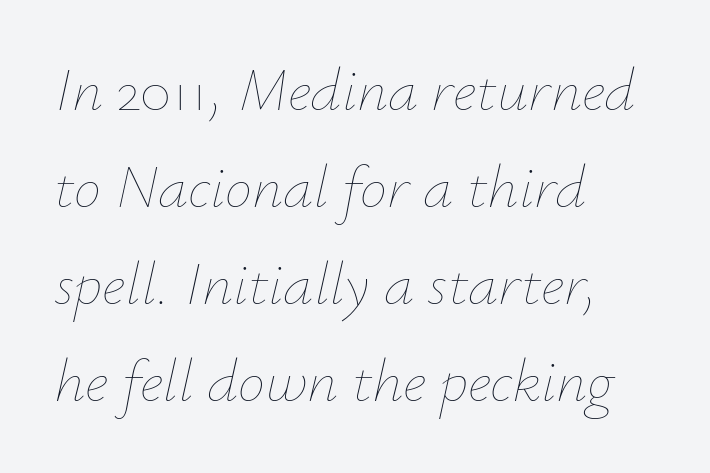
{"italic": "yes", "lean": "right", "slant_degrees": 12, "bold": "no", "weight": "thin", "width": "normal", "stroke_contrast": "low", "x_height": "small", "monospaced": "no", "underline": "no", "align": "left", "line_spacing": "normal", "line_spacing_ratio": 1.59, "letter_spacing": "normal", "letter_spacing_em": 0.0, "glyph_px": 61}
